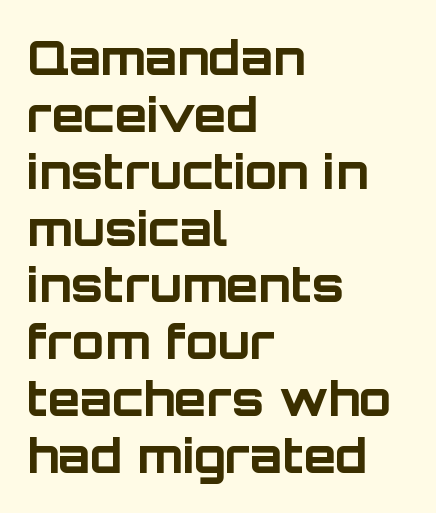
Q: Is the text bold? A: Yes.
Q: Is the text italic (slanted)? A: No, it is upright.
Q: Is the typeface a serif or a sans-serif typeface? A: Sans-serif.
Q: Is the text underlined? A: No.
Q: How is the paragraph aligned? A: Left-aligned.
Q: Is the spacing between letters normal or unusually wide? A: Normal.
Q: Width (condensed, normal, or wide)? A: Normal.
Q: Stroke contrast? A: Low.
Q: x-height? A: Large.
Q: Monospaced? A: No.
